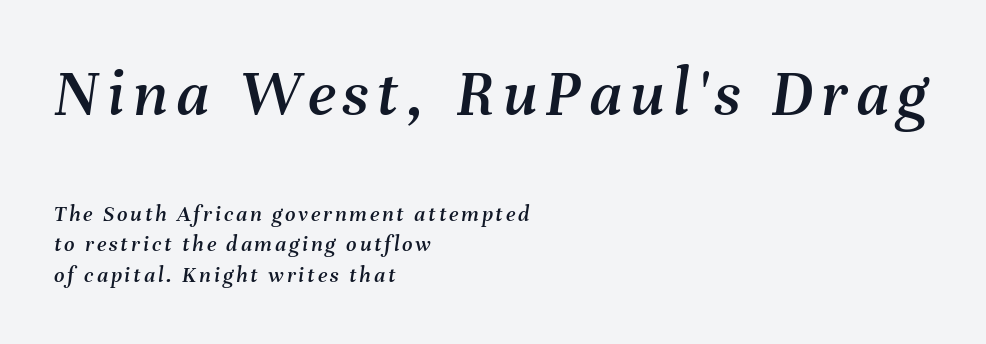
The image shows 68 px text type, italic (leaning right); set left-aligned, normal line spacing (1.34x), not underlined; the first (top) block is 2.96x larger; medium stroke contrast and a medium x-height.
